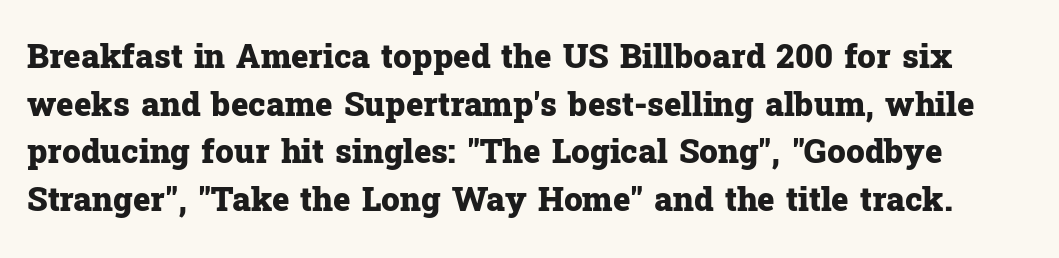
Looks like regular typesetting: each glyph gets only the width it needs. This sample uses an upright cut, with every glyph sitting square on the baseline. This block has exactly the height ordinary leading produces. The gap between lines stays unmarked. Summary of weight: heavy, a full bold. A typesetter would call this zero additional tracking.
